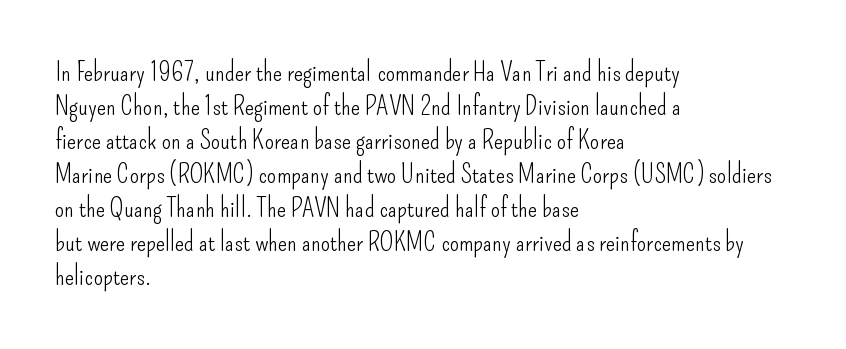
The image shows 27 px text type, upright; set left-aligned, normal line spacing (1.26x), normal letter spacing, not underlined.
